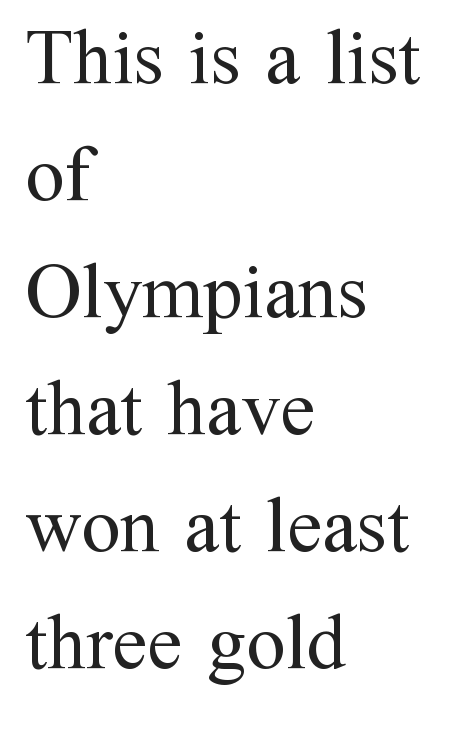
Posture: vertical. The specimen omits any rule beneath the text block's lines. I'd call this a serif setting — the letters wear small feet. Glyph-to-glyph distance matches everyday printed text.
